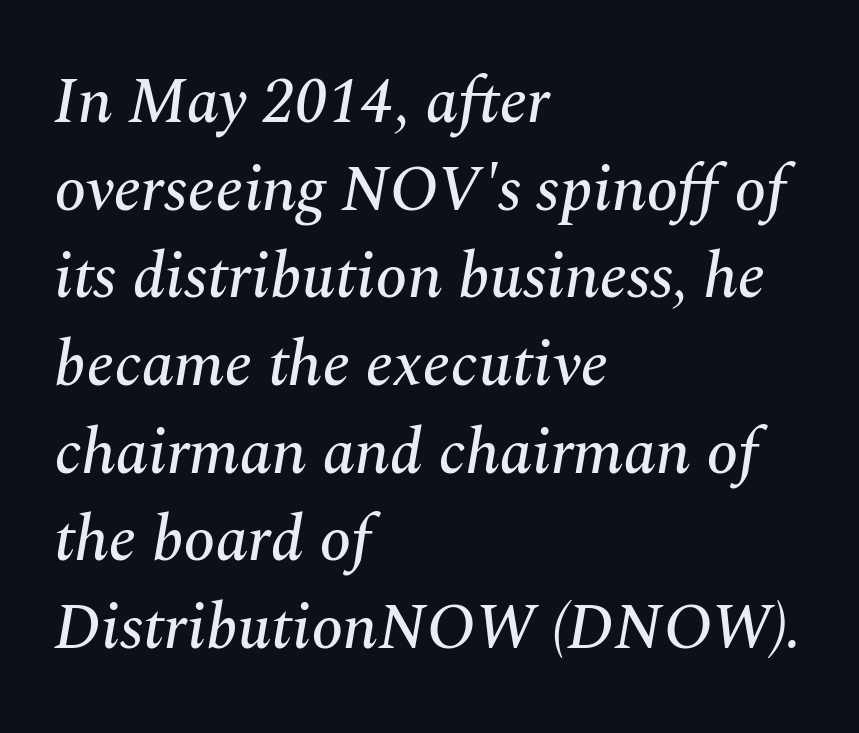
The image shows 64 px serif type, italic (leaning right); set left-aligned, normal line spacing (1.37x), normal letter spacing, not underlined; medium stroke contrast and a medium x-height.
